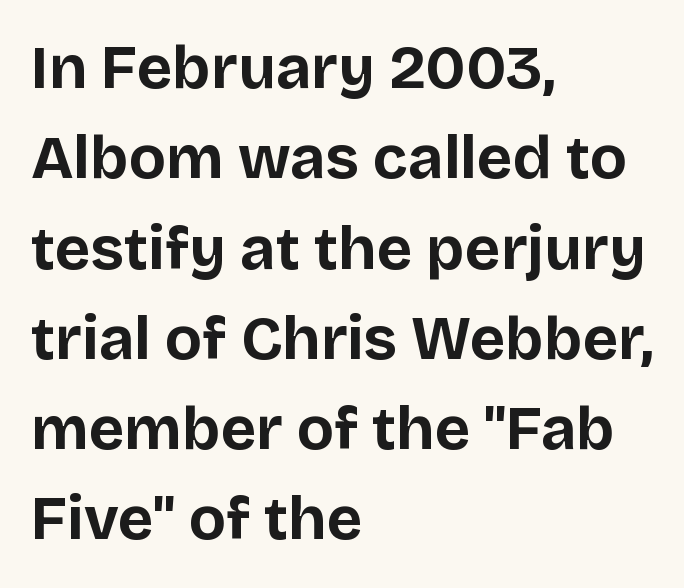
Summary of vertical rhythm: regular, with standard interline spacing. The face used here is proportionally spaced, like ordinary book or web type. Classification — sans serif. Any mark beneath the type? The region is blank.
